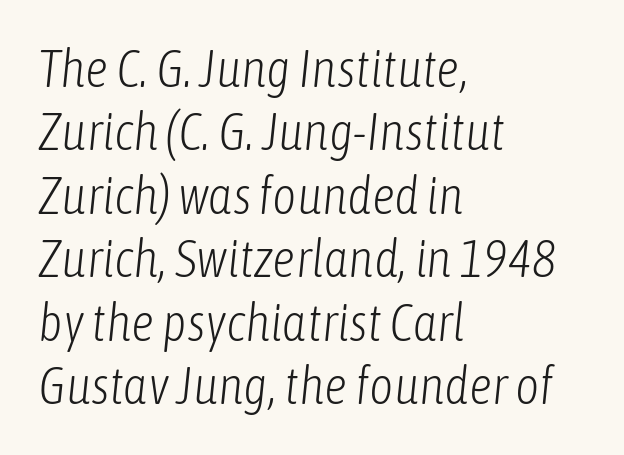
Q: Is the text bold? A: No.
Q: Is the text italic (slanted)? A: Yes, it leans right by about 6 degrees.
Q: Is the text underlined? A: No.
Q: How is the paragraph aligned? A: Left-aligned.
Q: Is the spacing between letters normal or unusually wide? A: Normal.
Q: Width (condensed, normal, or wide)? A: Condensed.
Q: Stroke contrast? A: Low.
Q: x-height? A: Medium.
Q: Monospaced? A: No.
